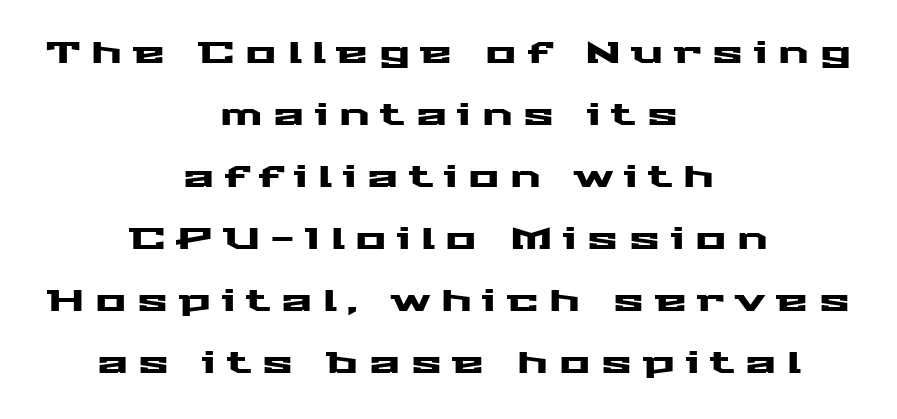
Q: Is the text italic (slanted)? A: No, it is upright.
Q: Is the typeface a serif or a sans-serif typeface? A: Sans-serif.
Q: Is the text underlined? A: No.
Q: How is the paragraph aligned? A: Centered.
Q: Is the spacing between letters normal or unusually wide? A: Unusually wide.
Q: Is the spacing between lines tight, normal or loose? A: Loose.
Q: Width (condensed, normal, or wide)? A: Wide.
Q: Stroke contrast? A: Medium.
Q: x-height? A: Medium.
Q: Monospaced? A: No.
